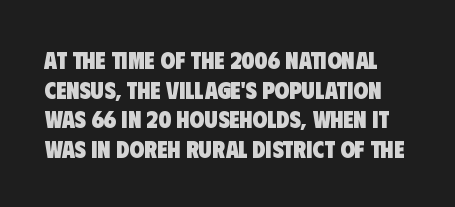
Q: Is the text bold? A: Yes.
Q: Is the text underlined? A: No.
Q: Is the spacing between letters normal or unusually wide? A: Normal.
